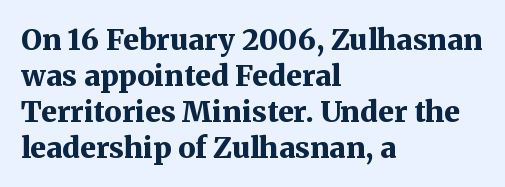
Q: Is the text bold? A: Yes.
Q: Is the text italic (slanted)? A: No, it is upright.
Q: Is the typeface a serif or a sans-serif typeface? A: Serif.
Q: Is the text underlined? A: No.
Q: How is the paragraph aligned? A: Left-aligned.
Q: Is the spacing between letters normal or unusually wide? A: Normal.
Q: Width (condensed, normal, or wide)? A: Normal.
Q: Stroke contrast? A: Medium.
Q: x-height? A: Medium.
Q: Monospaced? A: No.
